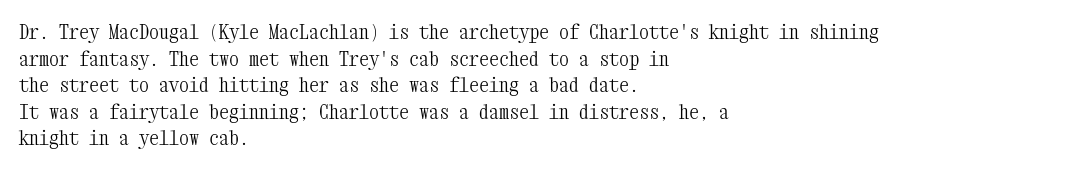
The image shows 20 px text type, upright; set left-aligned, normal line spacing (1.33x), normal letter spacing, not underlined.
